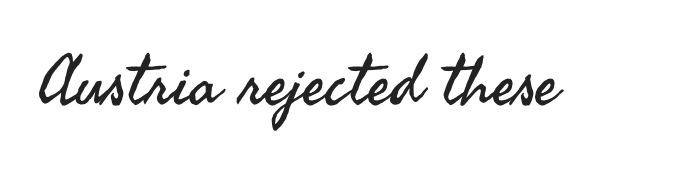
The image shows 68 px regular-weight sans-serif type; set normal letter spacing, not underlined; medium stroke contrast and a small x-height.
